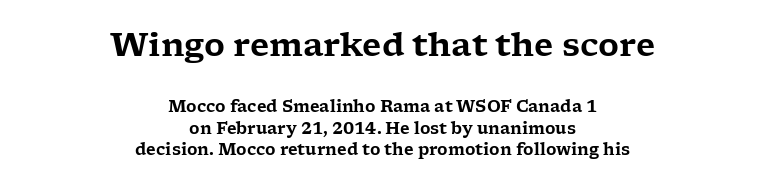
Q: Is the text italic (slanted)? A: No, it is upright.
Q: Is the typeface a serif or a sans-serif typeface? A: Serif.
Q: Is the text underlined? A: No.
Q: How is the paragraph aligned? A: Centered.
Q: Is the spacing between letters normal or unusually wide? A: Normal.
Q: Is the spacing between lines tight, normal or loose? A: Normal.
Q: Which block of text is set in a larger size, the first (top) or the second (bottom)? A: The first (top) one.
Q: Width (condensed, normal, or wide)? A: Wide.
Q: Stroke contrast? A: Low.
Q: x-height? A: Medium.
Q: Monospaced? A: No.
